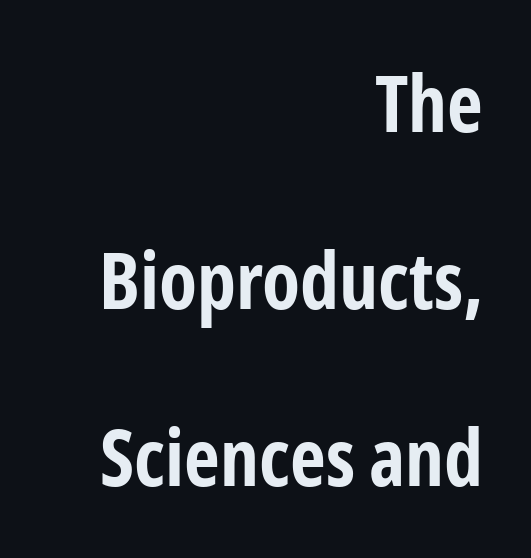
In terms of posture, this sample is upright. The characters display no serif detailing; their extremities are plain. Note the varied advance widths — an 'i' is clearly narrower than an 'm'. Notice how thick the strokes are: this is what a full bold looks like.
